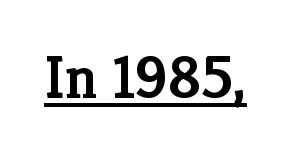
{"serif": "yes", "italic": "no", "bold": "semi", "weight": "semibold", "width": "normal", "stroke_contrast": "low", "x_height": "medium", "monospaced": "no", "underline": "yes", "letter_spacing": "normal", "letter_spacing_em": 0.0, "glyph_px": 61}
